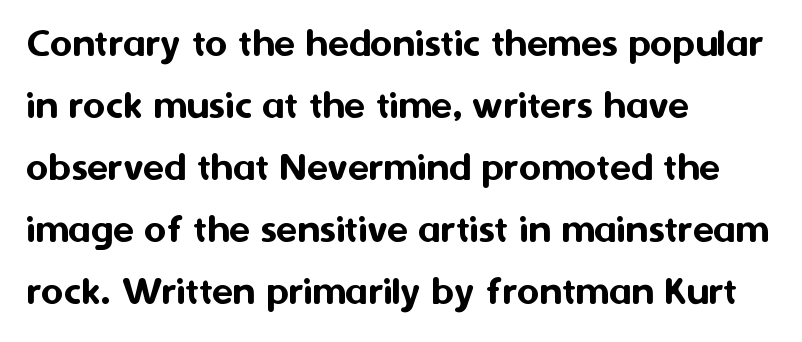
The typeface chosen for these lines omits serifs. This rendering leaves character spacing at its baseline value. One glance says typical: line gaps are just what's usual. Looks like regular typesetting: each glyph gets only the width it needs.
